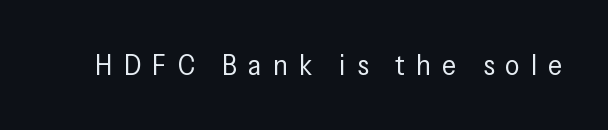
The image shows 29 px regular-weight, condensed sans-serif type, upright; set unusually wide letter spacing (+0.38 em), not underlined; low stroke contrast and a medium x-height.
